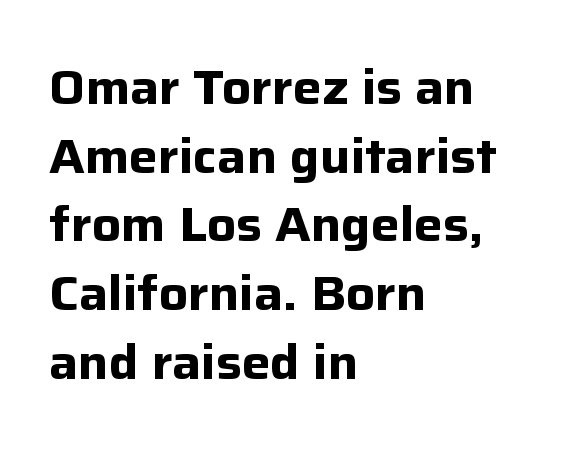
The image shows 48 px bold sans-serif type, upright; set left-aligned, normal line spacing (1.43x), normal letter spacing, not underlined; low stroke contrast and a medium x-height.
